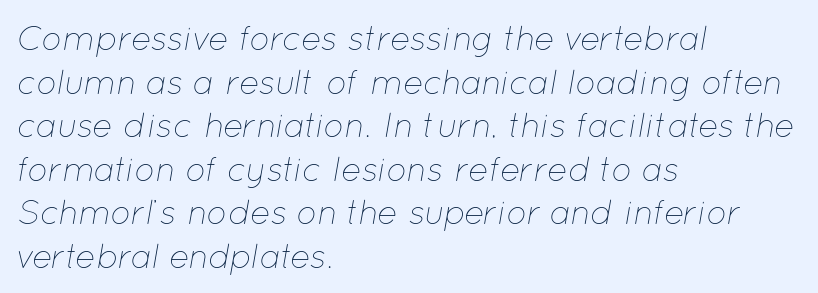
The image shows 34 px thin type, italic (leaning right); set left-aligned, normal line spacing (1.28x), normal letter spacing, not underlined; low stroke contrast and a medium x-height.
